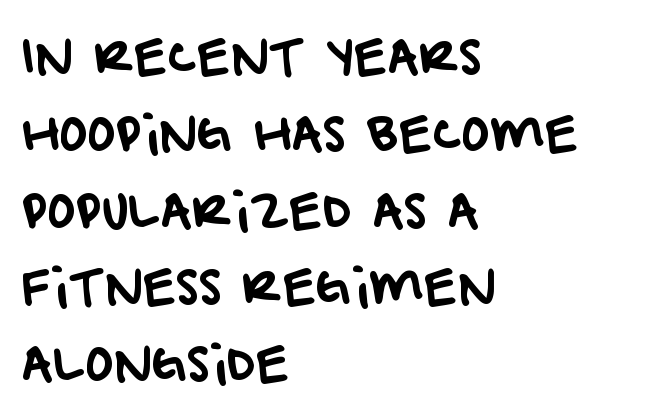
Q: Is the typeface a serif or a sans-serif typeface? A: Sans-serif.
Q: Is the text underlined? A: No.
Q: How is the paragraph aligned? A: Left-aligned.
Q: Is the spacing between letters normal or unusually wide? A: Normal.
Q: Is the spacing between lines tight, normal or loose? A: Normal.
Q: Width (condensed, normal, or wide)? A: Normal.
Q: Stroke contrast? A: Low.
Q: x-height? A: Large.
Q: Monospaced? A: No.
